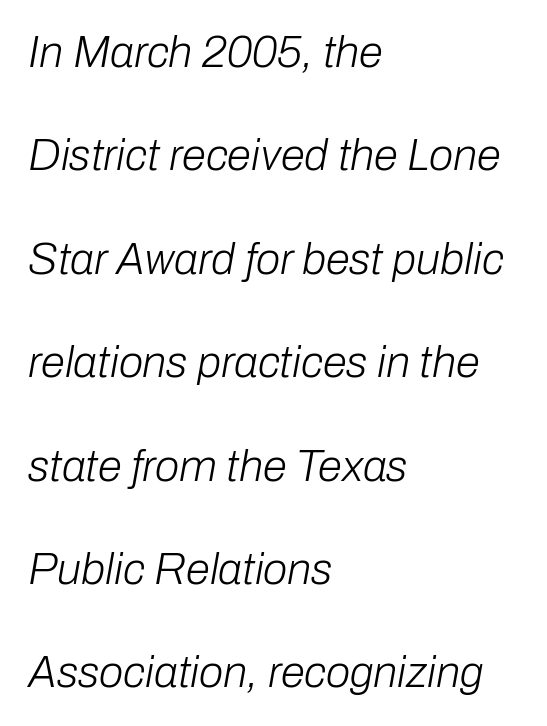
The image shows 44 px light type, italic (leaning right); set left-aligned, loose line spacing (2.35x), normal letter spacing, not underlined; low stroke contrast and a medium x-height.
